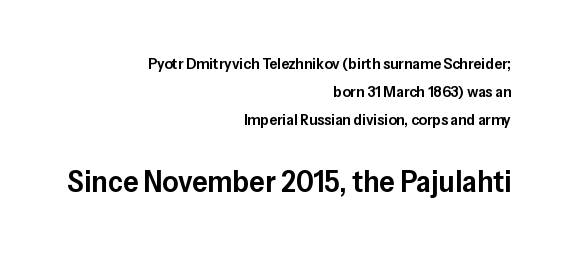
Q: Is the text bold? A: Semi-bold.
Q: Is the text italic (slanted)? A: No, it is upright.
Q: Is the typeface a serif or a sans-serif typeface? A: Sans-serif.
Q: Is the text underlined? A: No.
Q: How is the paragraph aligned? A: Right-aligned.
Q: Is the spacing between letters normal or unusually wide? A: Normal.
Q: Which block of text is set in a larger size, the first (top) or the second (bottom)? A: The second (bottom) one.
Q: Width (condensed, normal, or wide)? A: Normal.
Q: Stroke contrast? A: Low.
Q: x-height? A: Medium.
Q: Monospaced? A: No.
